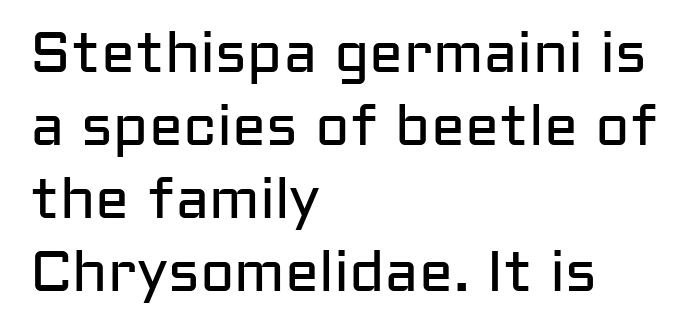
You can tell from the bare stems that sans-serif type was used. Stems here are at most as thick as an everyday book face. Nope, not italic — everything's standing straight. The text block is weighted toward the left margin, trailing off unevenly rightward.
